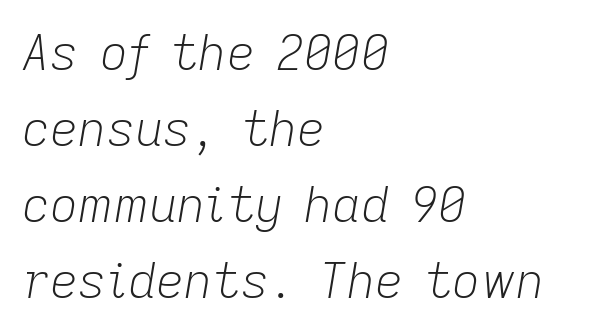
{"italic": "yes", "lean": "right", "slant_degrees": 9, "bold": "no", "weight": "light", "width": "normal", "stroke_contrast": "low", "x_height": "medium", "monospaced": "no", "underline": "no", "align": "left", "line_spacing": "normal", "line_spacing_ratio": 1.55, "letter_spacing": "normal", "letter_spacing_em": 0.0, "glyph_px": 49}
